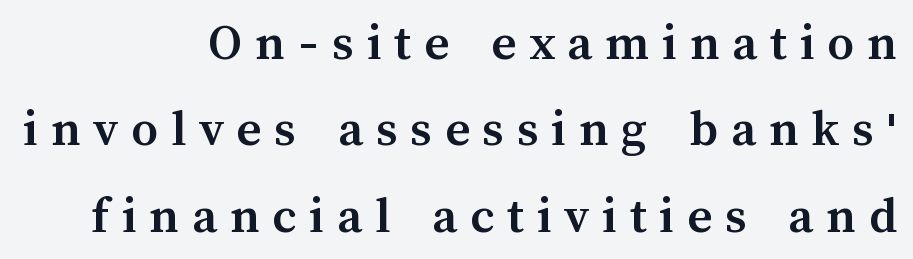
The letters are bold, with thick, heavy strokes. The words here are not underlined. Letter spacing: wide. Regarding leading, the lines here are spaced in the standard way.
